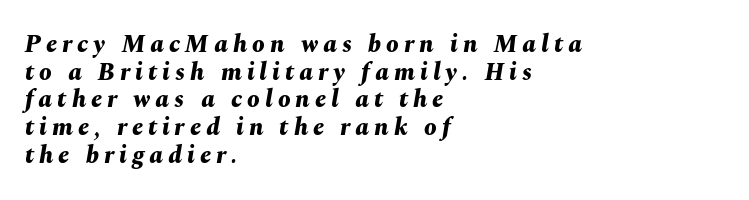
Q: Is the text bold? A: Yes.
Q: Is the text italic (slanted)? A: Yes, it leans right by about 10 degrees.
Q: Is the text underlined? A: No.
Q: How is the paragraph aligned? A: Left-aligned.
Q: Is the spacing between letters normal or unusually wide? A: Unusually wide.
Q: Is the spacing between lines tight, normal or loose? A: Tight.
